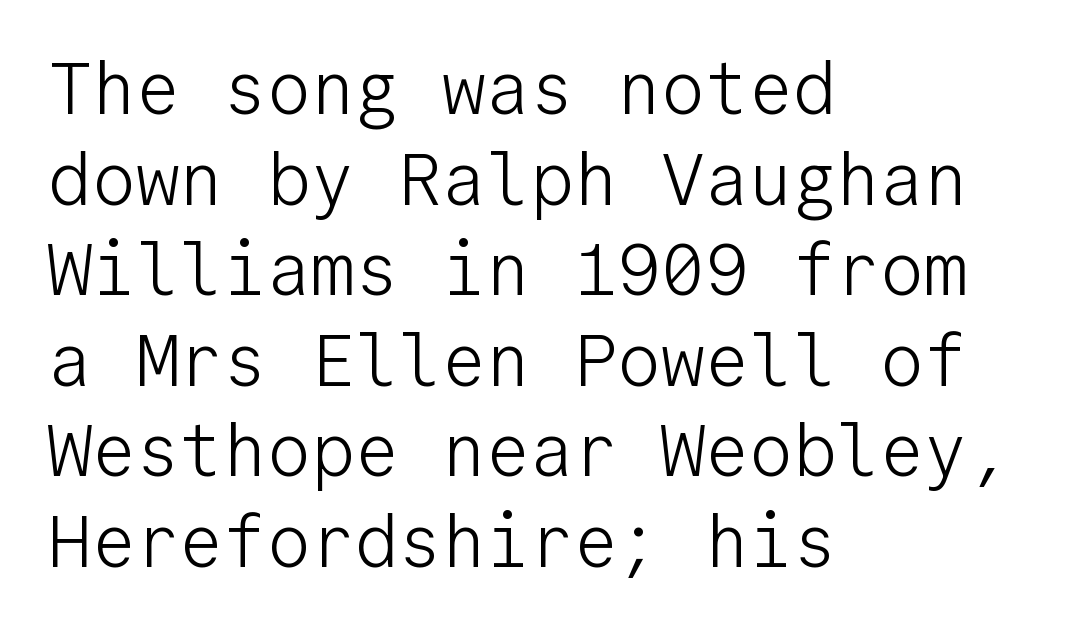
The image shows 73 px light sans-serif type, upright, monospaced; set left-aligned, line spacing 1.24x, normal letter spacing, not underlined; low stroke contrast and a medium x-height.
